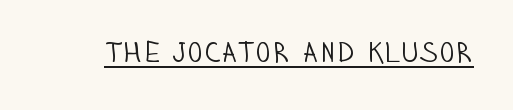
The image shows 29 px light, condensed sans-serif type, upright; set normal letter spacing, underlined; low stroke contrast and a large x-height.
